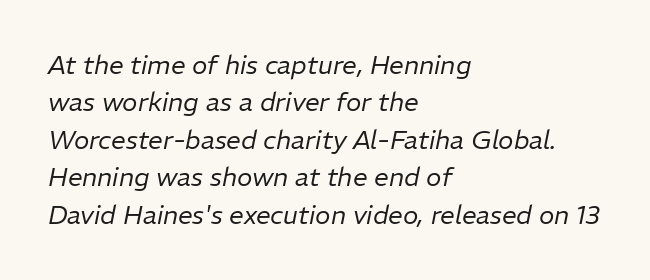
The space directly below the letters is spotless. The paragraph has a hard left edge and a soft right edge. How are the letters spaced? Ordinarily, with no added tracking. In terms of leading, this rendering sits right in the middle.
